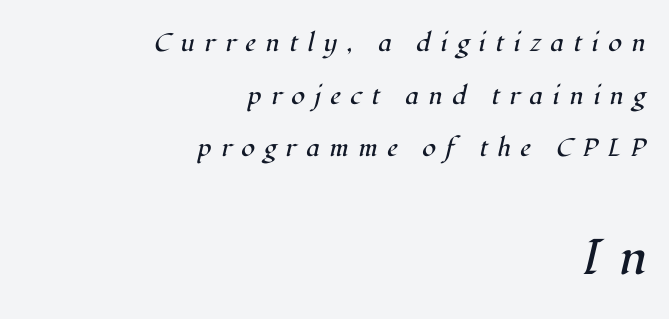
{"serif": "yes", "italic": "yes", "lean": "right", "slant_degrees": 12, "bold": "no", "weight": "regular", "width": "normal", "stroke_contrast": "high", "x_height": "medium", "monospaced": "no", "underline": "no", "align": "right", "line_spacing": "loose", "line_spacing_ratio": 2.11, "letter_spacing": "wide", "letter_spacing_em": 0.38, "larger_block": "second", "size_ratio": 2.0, "glyph_px": 50}
